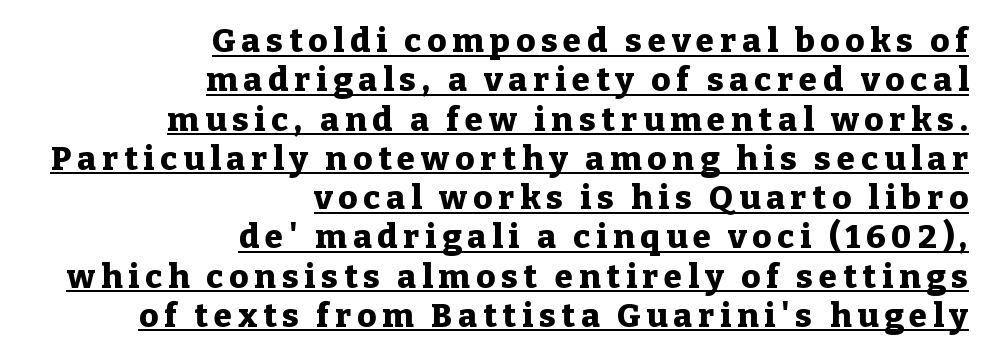
Like a heading marked for emphasis, these lines bear an underscore. Italic: no, the glyphs are upright roman. One-word summary of the alignment: right. Note the varied advance widths — an 'i' is clearly narrower than an 'm'. Caption: bold face, heavy strokes. To sum up the face: it has serifs.
